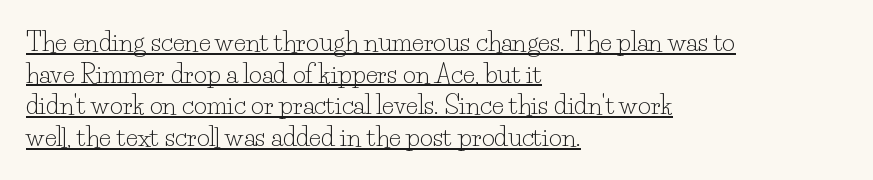
{"italic": "no", "bold": "no", "underline": "yes", "align": "left", "line_spacing": "normal", "line_spacing_ratio": 1.27, "letter_spacing": "normal", "letter_spacing_em": 0.0, "glyph_px": 25}
